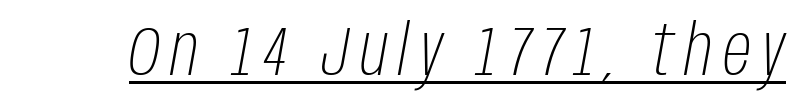
Q: Is the text bold? A: No.
Q: Is the text italic (slanted)? A: Yes, it leans right by about 10 degrees.
Q: Is the text underlined? A: Yes.
Q: Width (condensed, normal, or wide)? A: Condensed.
Q: Stroke contrast? A: Low.
Q: x-height? A: Large.
Q: Monospaced? A: No.
